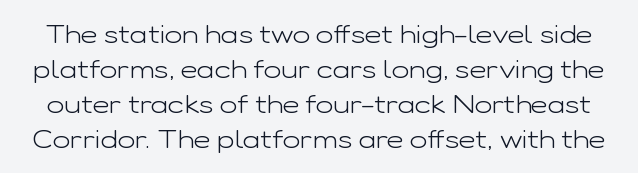
Q: Is the text bold? A: No.
Q: Is the text italic (slanted)? A: No, it is upright.
Q: Is the text underlined? A: No.
Q: Is the spacing between letters normal or unusually wide? A: Normal.
Q: Is the spacing between lines tight, normal or loose? A: Normal.
